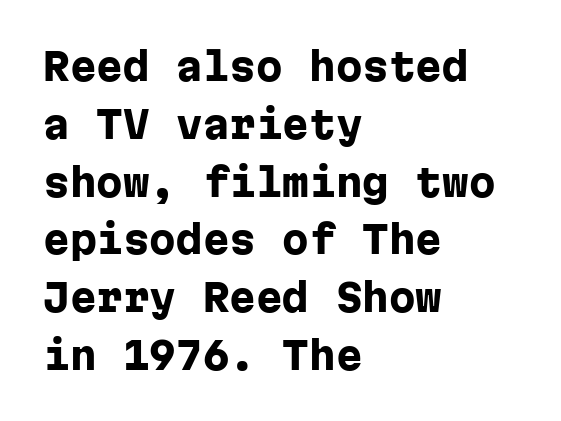
The face used here is rendered with its standard letterfit. Each letter's strokes conclude bluntly, with no projecting serifs. Fixed-width glyphs throughout — classic coding-font behaviour. On the weight axis this lands at bold, roughly 700.
